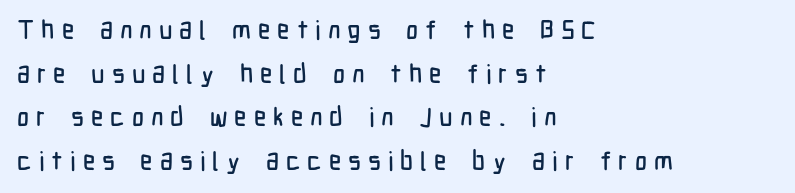
The space directly below the letters is spotless. Glyph-to-glyph distance is far greater than everyday printed text. The line-height multiplier appears to be the usual default. Posture: vertical. Line beginnings align vertically; line endings do not.
